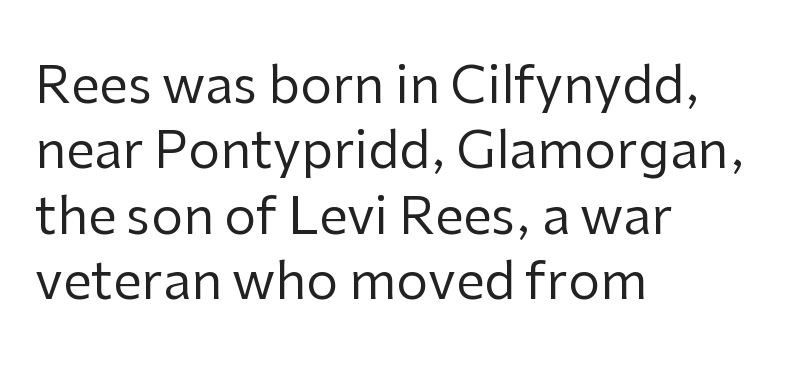
{"serif": "no", "italic": "no", "bold": "no", "weight": "regular", "width": "normal", "stroke_contrast": "low", "x_height": "medium", "monospaced": "no", "underline": "no", "align": "left", "line_spacing": "normal", "line_spacing_ratio": 1.28, "letter_spacing": "normal", "letter_spacing_em": 0.0, "glyph_px": 51}
